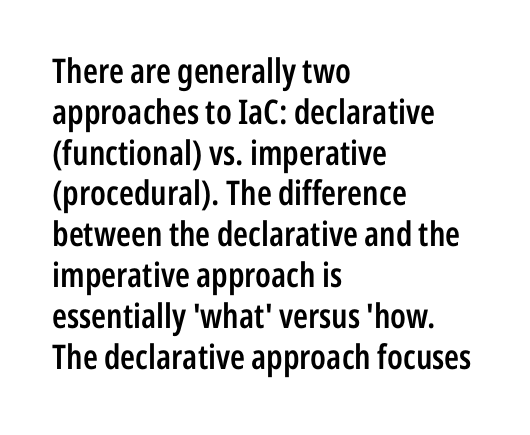
{"serif": "no", "italic": "no", "bold": "semi", "weight": "semibold", "width": "condensed", "stroke_contrast": "low", "x_height": "medium", "monospaced": "no", "underline": "no", "align": "left", "line_spacing_ratio": 1.2, "letter_spacing": "normal", "letter_spacing_em": 0.0, "glyph_px": 34}
